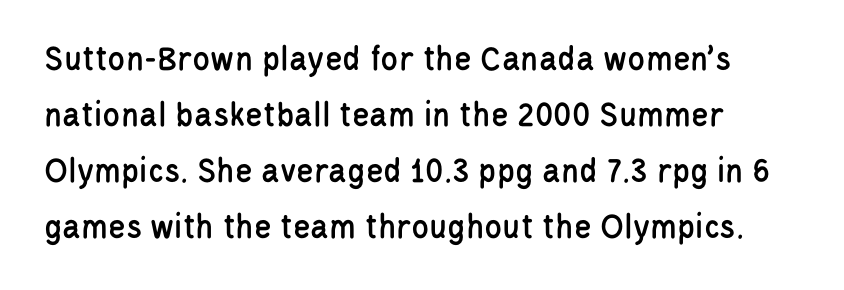
Q: Is the text italic (slanted)? A: No, it is upright.
Q: Is the typeface a serif or a sans-serif typeface? A: Sans-serif.
Q: Is the text underlined? A: No.
Q: How is the paragraph aligned? A: Left-aligned.
Q: Is the spacing between letters normal or unusually wide? A: Normal.
Q: Is the spacing between lines tight, normal or loose? A: Normal.
Q: Width (condensed, normal, or wide)? A: Condensed.
Q: Stroke contrast? A: Low.
Q: x-height? A: Large.
Q: Monospaced? A: No.
